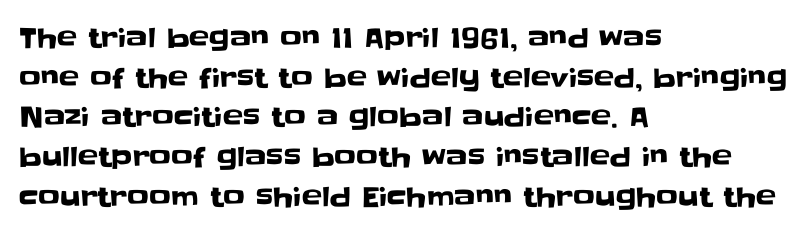
The image shows 27 px text type, upright; set left-aligned, normal line spacing (1.47x), normal letter spacing, not underlined.
